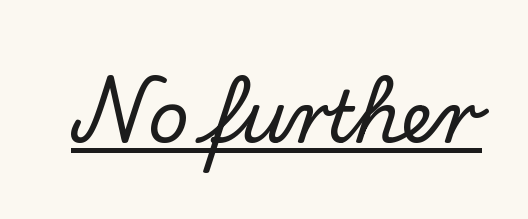
{"serif": "yes", "width": "normal", "stroke_contrast": "low", "x_height": "small", "monospaced": "no", "underline": "yes", "letter_spacing": "normal", "letter_spacing_em": 0.0, "glyph_px": 71}
